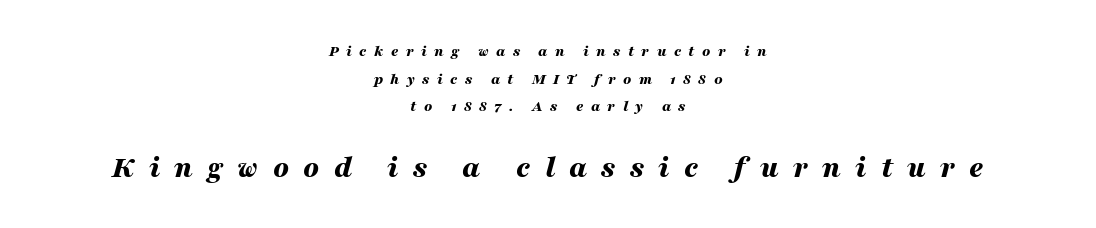
The image shows 31 px bold, wide type, italic (leaning right); set centered, line spacing 1.73x, unusually wide letter spacing (+0.46 em), not underlined; the second (bottom) block is 1.94x larger; medium stroke contrast and a medium x-height.
